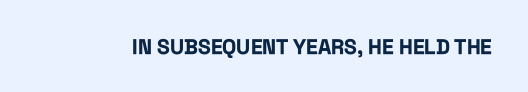
{"italic": "no", "bold": "yes", "underline": "no", "letter_spacing": "normal", "letter_spacing_em": 0.0, "glyph_px": 21}
